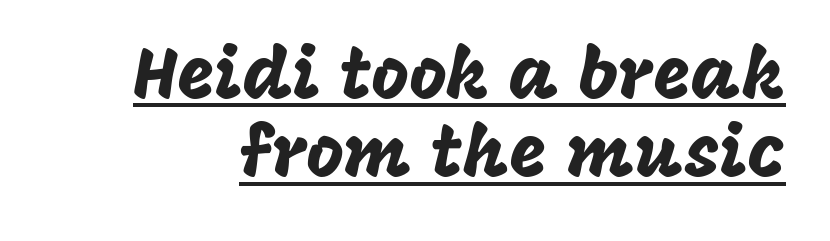
The image shows 72 px sans-serif type; set tight line spacing (1.09x), normal letter spacing, underlined; low stroke contrast and a large x-height.
